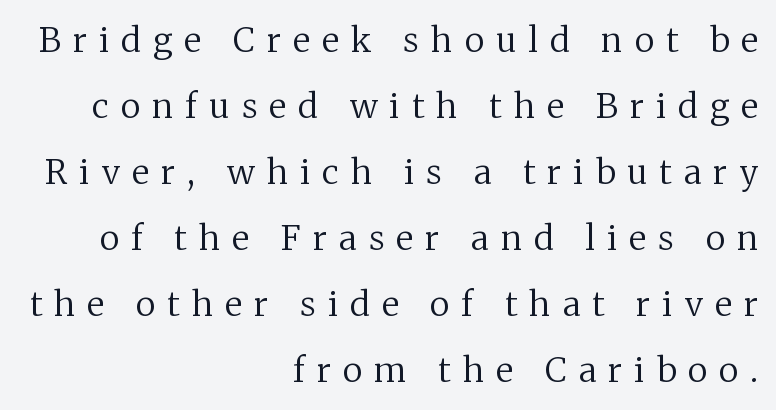
You could not count columns in this text — the font is proportionally spaced. Where is the straight margin? On the right. Beneath every word, the page is bare. Interline gaps are noticeably wide in this sample. Weight class: somewhere from thin through regular. Old-style or modern, the face here clearly has serifs.
